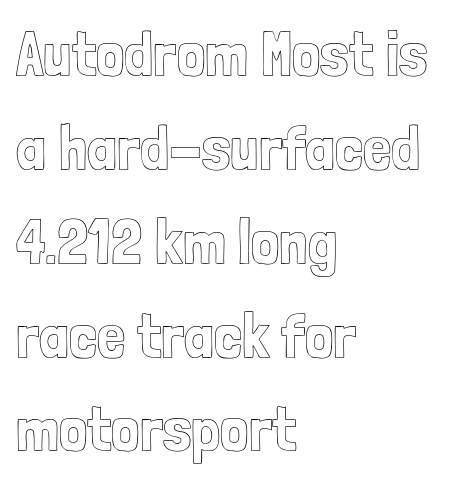
The letters advance in unequal steps, a hallmark of proportional type. Leading matches the norm, producing a regular column. Typeset ragged right — the left edge is the straight one. The foot of each line stays bare and open. Posture: straight, roman, zero tilt. Nobody touched the tracking dial on this one.
